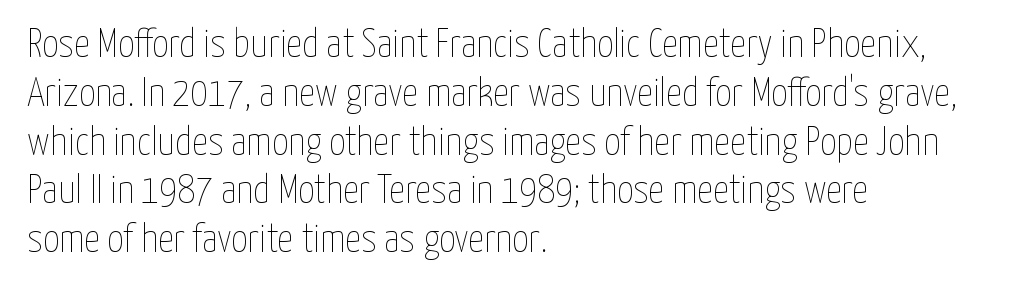
{"italic": "no", "bold": "no", "weight": "thin", "width": "condensed", "stroke_contrast": "low", "x_height": "medium", "monospaced": "no", "underline": "no", "align": "left", "line_spacing_ratio": 1.22, "letter_spacing": "normal", "letter_spacing_em": 0.0, "glyph_px": 40}
